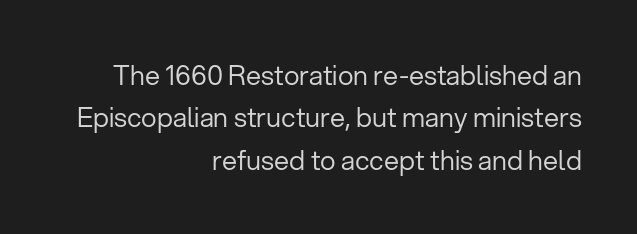
The image shows 27 px text type, upright; set right-aligned, normal line spacing (1.57x), normal letter spacing, not underlined.
